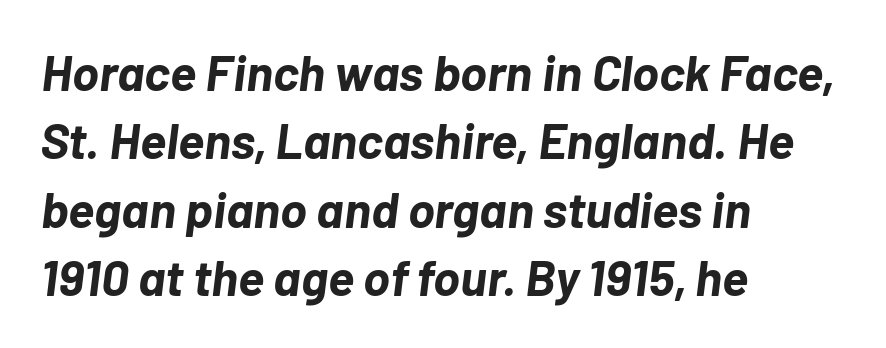
Q: Is the text bold? A: Yes.
Q: Is the text italic (slanted)? A: Yes, it leans right by about 7 degrees.
Q: Is the text underlined? A: No.
Q: How is the paragraph aligned? A: Left-aligned.
Q: Is the spacing between letters normal or unusually wide? A: Normal.
Q: Is the spacing between lines tight, normal or loose? A: Normal.
Q: Width (condensed, normal, or wide)? A: Normal.
Q: Stroke contrast? A: Low.
Q: x-height? A: Medium.
Q: Monospaced? A: No.
